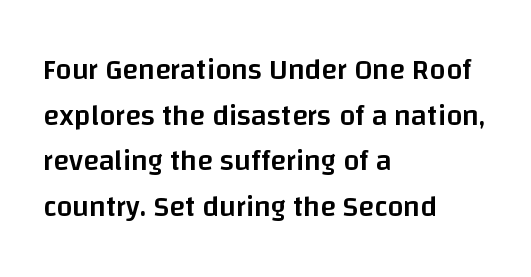
{"serif": "no", "italic": "no", "bold": "semi", "weight": "semibold", "width": "normal", "stroke_contrast": "low", "x_height": "large", "monospaced": "no", "underline": "no", "align": "left", "line_spacing": "normal", "line_spacing_ratio": 1.57, "letter_spacing": "normal", "letter_spacing_em": 0.0, "glyph_px": 29}
